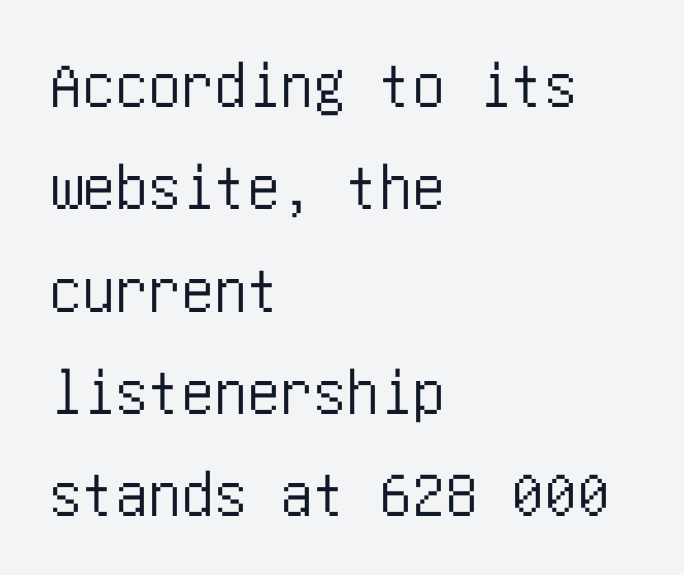
{"serif": "no", "italic": "no", "width": "condensed", "stroke_contrast": "low", "x_height": "large", "underline": "no", "align": "left", "line_spacing": "normal", "line_spacing_ratio": 1.55, "letter_spacing": "normal", "letter_spacing_em": 0.0, "glyph_px": 66}
